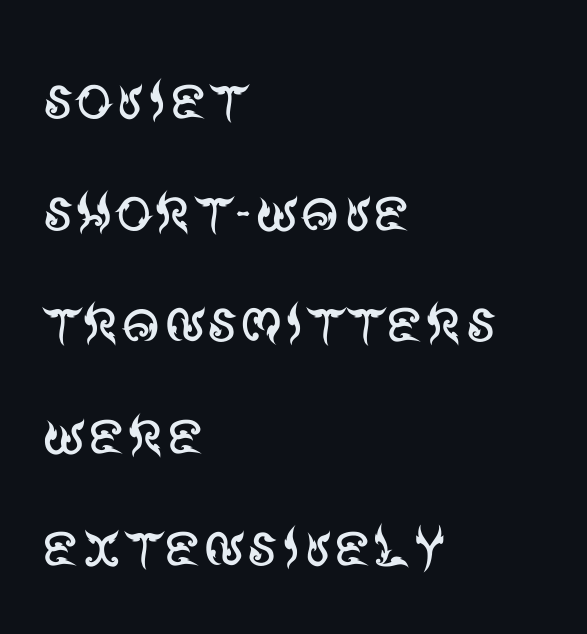
{"serif": "no", "italic": "no", "bold": "no", "weight": "regular", "width": "normal", "stroke_contrast": "medium", "x_height": "large", "monospaced": "no", "underline": "no", "align": "left", "line_spacing": "normal", "line_spacing_ratio": 1.47, "letter_spacing": "normal", "letter_spacing_em": 0.0, "glyph_px": 76}
